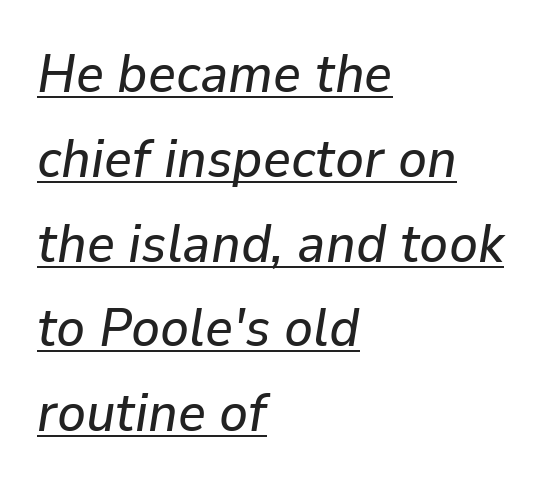
The image shows 54 px text type, italic (leaning right); set left-aligned, normal line spacing (1.57x), normal letter spacing, underlined; low stroke contrast and a medium x-height.
